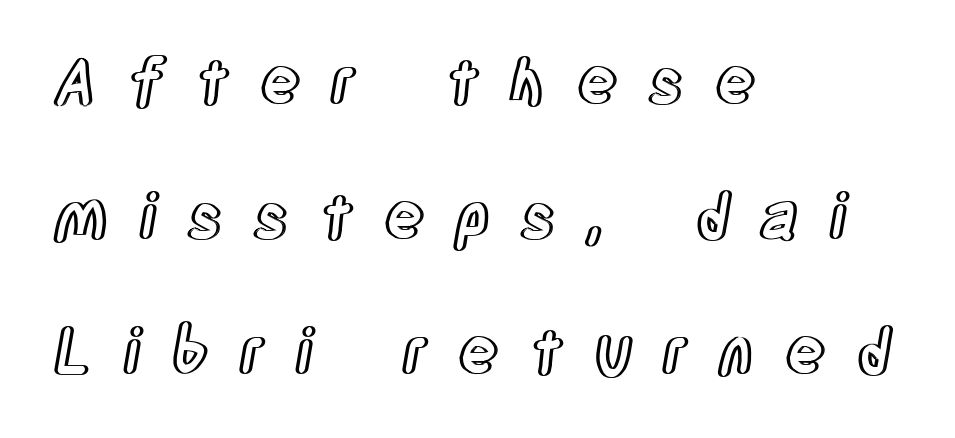
Q: Is the text italic (slanted)? A: Yes.
Q: Is the text underlined? A: No.
Q: How is the paragraph aligned? A: Left-aligned.
Q: Is the spacing between letters normal or unusually wide? A: Unusually wide.
Q: Is the spacing between lines tight, normal or loose? A: Loose.
Q: Width (condensed, normal, or wide)? A: Condensed.
Q: x-height? A: Large.
Q: Monospaced? A: No.
